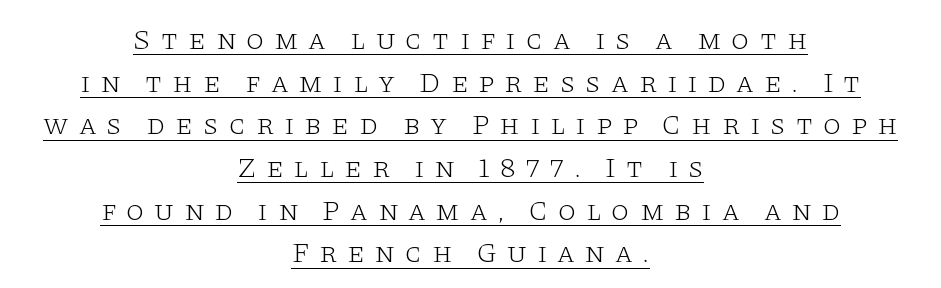
{"serif": "yes", "italic": "no", "bold": "no", "weight": "light", "width": "wide", "stroke_contrast": "low", "x_height": "large", "monospaced": "no", "underline": "yes", "align": "center", "line_spacing": "normal", "line_spacing_ratio": 1.47, "letter_spacing": "wide", "letter_spacing_em": 0.34, "glyph_px": 29}
